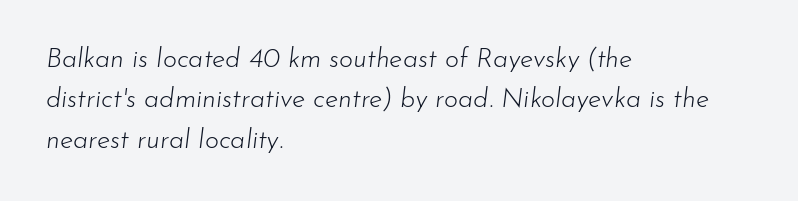
The image shows 27 px text type, italic (leaning right); set left-aligned, normal line spacing (1.5x), normal letter spacing, not underlined.
